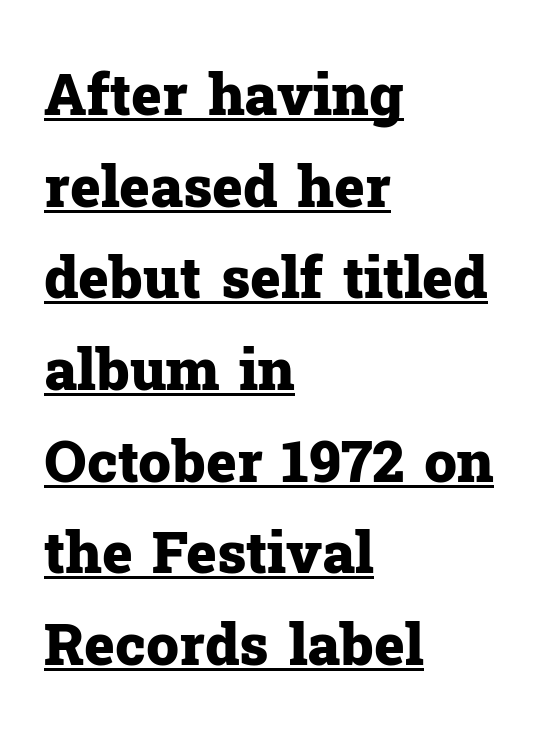
No extra tracking has been applied to these lines. The specimen includes a rule beneath the text block's lines. This sample has the flowing, uneven cadence of proportional lettering. Baseline-to-baseline distance is the conventional proportion of letter height. The specimen reads as upright at a glance.
